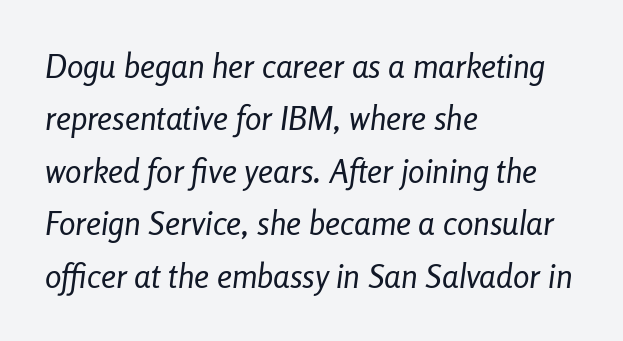
The image shows 33 px regular-weight, condensed type, italic (leaning right); set left-aligned, normal line spacing (1.59x), normal letter spacing, not underlined; low stroke contrast and a medium x-height.
